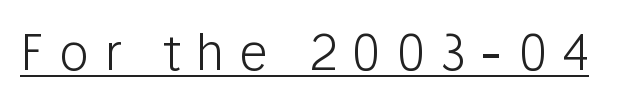
{"serif": "no", "italic": "no", "bold": "no", "weight": "light", "width": "normal", "stroke_contrast": "low", "x_height": "medium", "monospaced": "no", "underline": "yes", "letter_spacing": "wide", "letter_spacing_em": 0.29, "glyph_px": 50}
